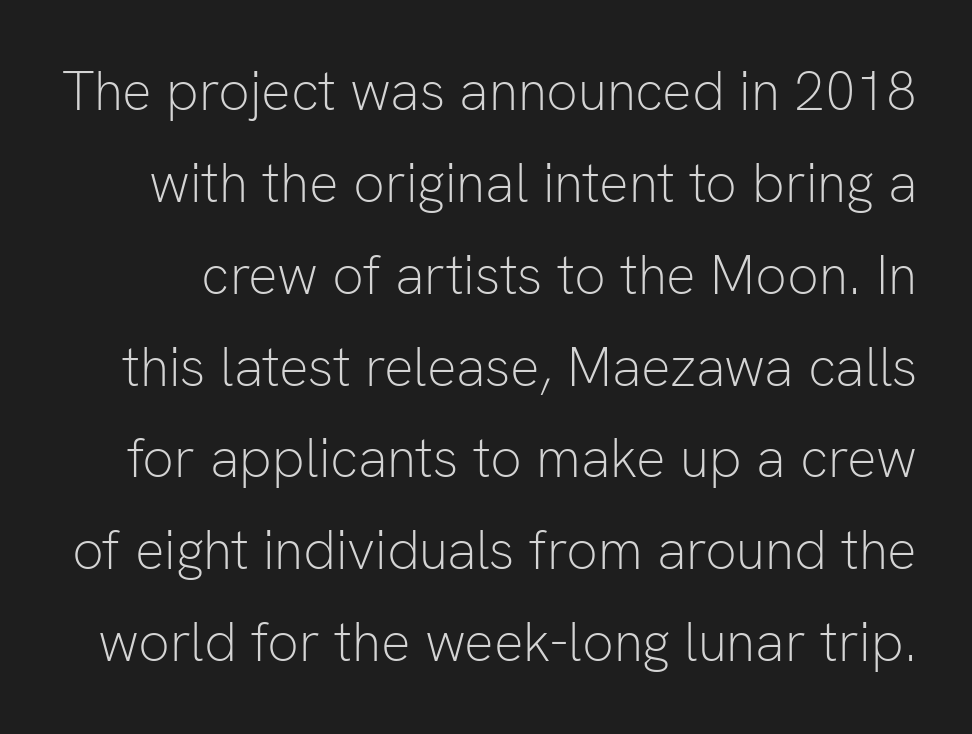
The image shows 55 px light sans-serif type, upright; set normal line spacing (1.67x), normal letter spacing, not underlined; low stroke contrast and a medium x-height.
